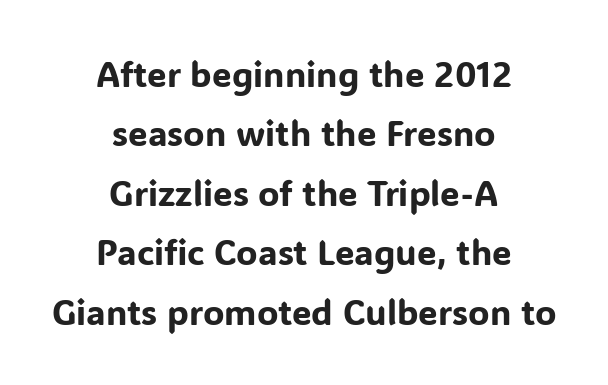
{"serif": "no", "italic": "no", "width": "normal", "stroke_contrast": "low", "x_height": "medium", "monospaced": "no", "underline": "no", "align": "center", "line_spacing": "normal", "line_spacing_ratio": 1.7, "letter_spacing": "normal", "letter_spacing_em": 0.0, "glyph_px": 35}
